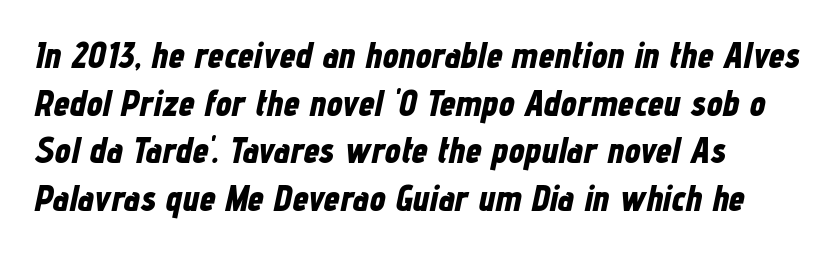
Q: Is the text bold? A: Yes.
Q: Is the text italic (slanted)? A: Yes, it leans right by about 12 degrees.
Q: Is the text underlined? A: No.
Q: Is the spacing between letters normal or unusually wide? A: Normal.
Q: Is the spacing between lines tight, normal or loose? A: Normal.
Q: Width (condensed, normal, or wide)? A: Condensed.
Q: Stroke contrast? A: Low.
Q: x-height? A: Medium.
Q: Monospaced? A: No.
